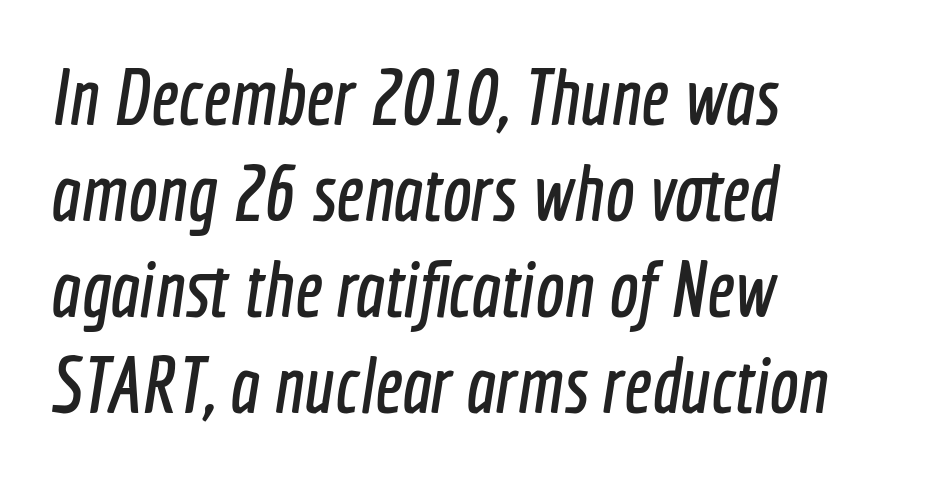
Q: Is the typeface a serif or a sans-serif typeface? A: Sans-serif.
Q: Is the text underlined? A: No.
Q: How is the paragraph aligned? A: Left-aligned.
Q: Is the spacing between letters normal or unusually wide? A: Normal.
Q: Width (condensed, normal, or wide)? A: Condensed.
Q: x-height? A: Medium.
Q: Monospaced? A: No.
